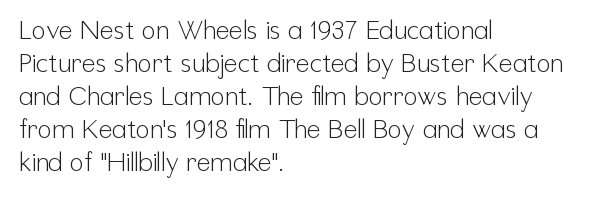
When letters stand straight like this, we call the style roman or upright. These lines sit exactly where default settings would place them. Students, note that the glyphs here touch the page at normal intervals. The passage shown is not bold in any degree. In CSS terms this would be text-align: left. Underlining? Definitely not there.
